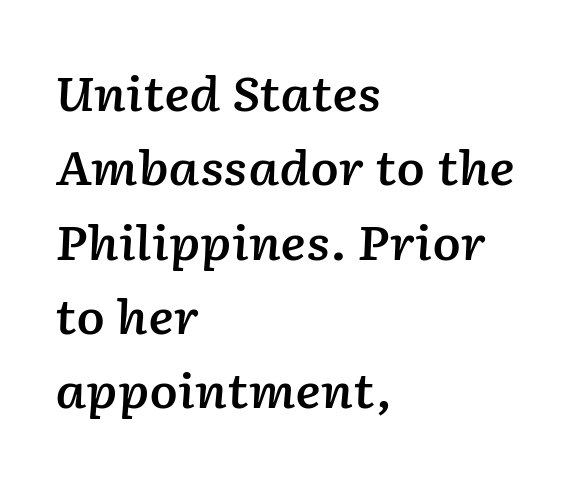
Q: Is the text bold? A: Semi-bold.
Q: Is the text italic (slanted)? A: Yes, it leans right by about 2 degrees.
Q: Is the text underlined? A: No.
Q: How is the paragraph aligned? A: Left-aligned.
Q: Is the spacing between letters normal or unusually wide? A: Normal.
Q: Is the spacing between lines tight, normal or loose? A: Normal.
Q: Width (condensed, normal, or wide)? A: Normal.
Q: Stroke contrast? A: Low.
Q: x-height? A: Medium.
Q: Monospaced? A: No.
